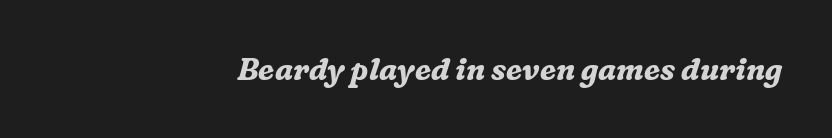
Descender tails drop into unmarked territory. Is the letter spacing exaggerated? No — it looks like the ordinary default. This sample is right-justified, so line beginnings fall wherever the words allow. Regarding serifs, this sample has them. Note the varied advance widths — an 'i' is clearly narrower than an 'm'. The axis of the letterforms is tilted away from vertical.
